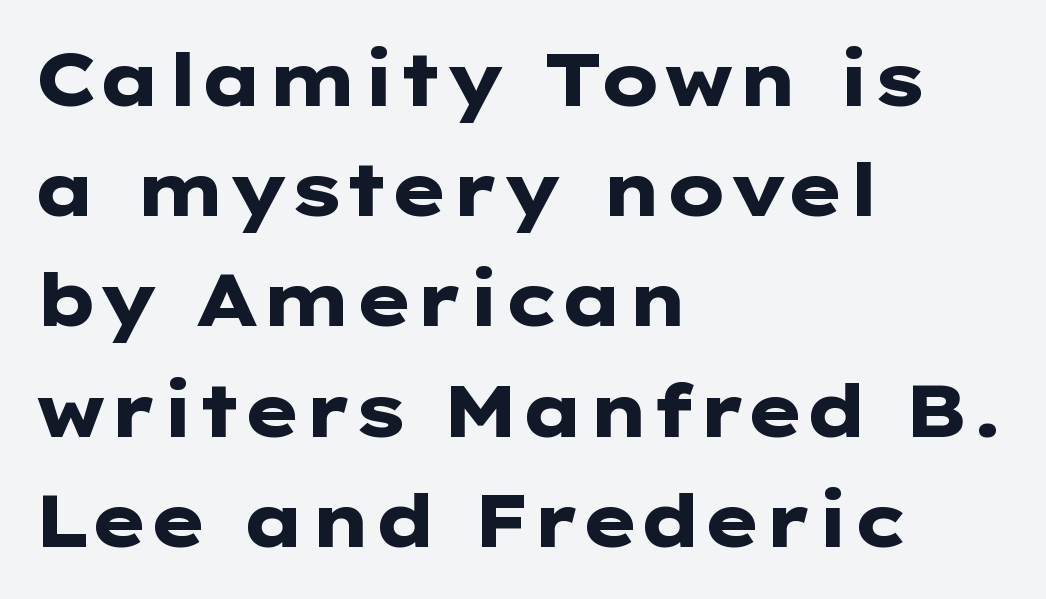
Q: Is the text bold? A: Yes.
Q: Is the text italic (slanted)? A: No, it is upright.
Q: Is the typeface a serif or a sans-serif typeface? A: Sans-serif.
Q: Is the text underlined? A: No.
Q: How is the paragraph aligned? A: Left-aligned.
Q: Is the spacing between letters normal or unusually wide? A: Normal.
Q: Is the spacing between lines tight, normal or loose? A: Normal.
Q: Width (condensed, normal, or wide)? A: Wide.
Q: Stroke contrast? A: Low.
Q: x-height? A: Medium.
Q: Monospaced? A: No.
